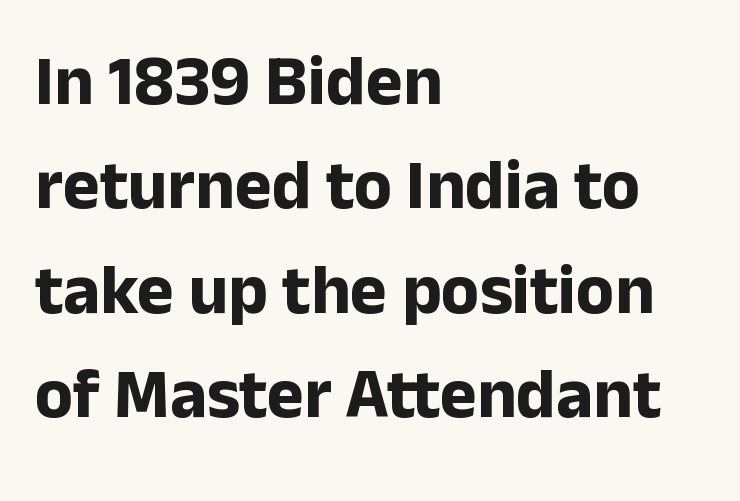
Q: Is the text bold? A: Yes.
Q: Is the text italic (slanted)? A: No, it is upright.
Q: Is the typeface a serif or a sans-serif typeface? A: Sans-serif.
Q: Is the text underlined? A: No.
Q: How is the paragraph aligned? A: Left-aligned.
Q: Is the spacing between letters normal or unusually wide? A: Normal.
Q: Is the spacing between lines tight, normal or loose? A: Normal.
Q: Width (condensed, normal, or wide)? A: Normal.
Q: Stroke contrast? A: Low.
Q: x-height? A: Medium.
Q: Monospaced? A: No.
